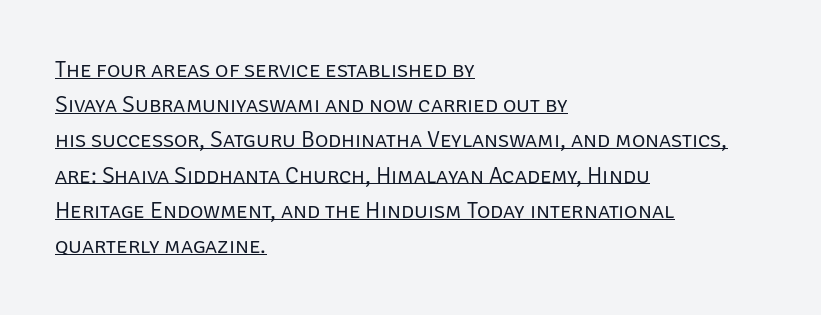
Q: Is the text bold? A: No.
Q: Is the text italic (slanted)? A: No, it is upright.
Q: Is the text underlined? A: Yes.
Q: How is the paragraph aligned? A: Left-aligned.
Q: Is the spacing between letters normal or unusually wide? A: Normal.
Q: Is the spacing between lines tight, normal or loose? A: Normal.
